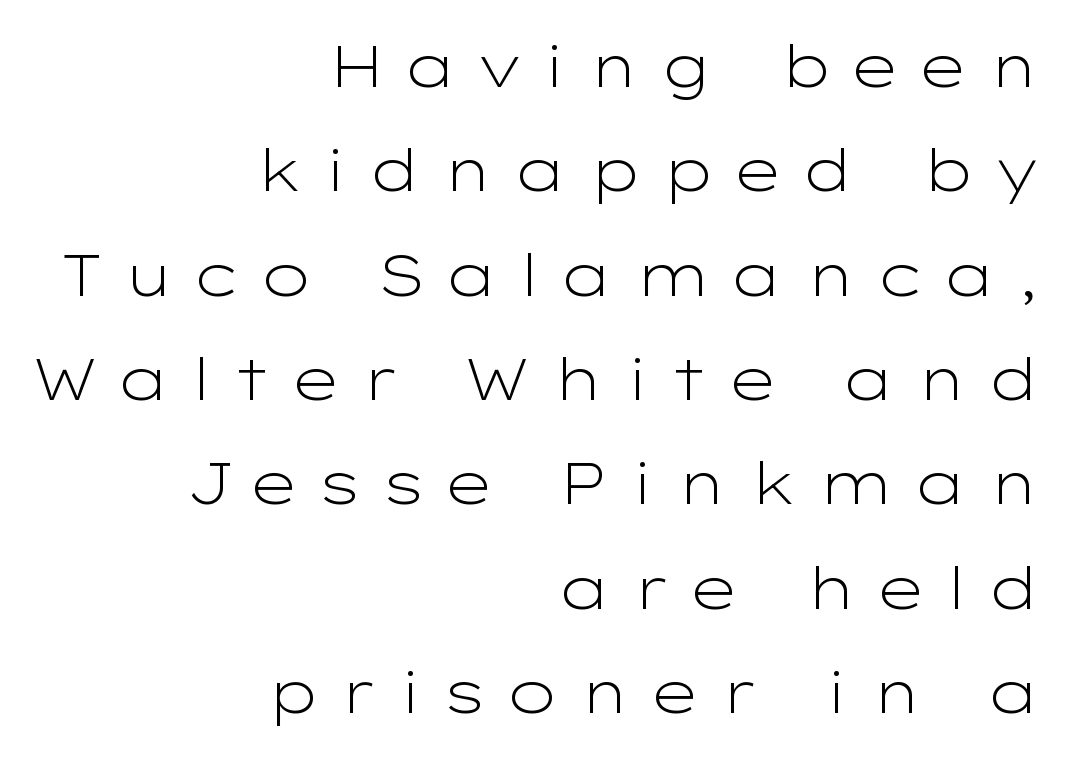
Serifs: no, the terminals of the letterforms are clean. Casual observation: everything's shoved over to the right. Ordinary non-slanted type is in use. Honestly, there is no underline to notice here at all.
